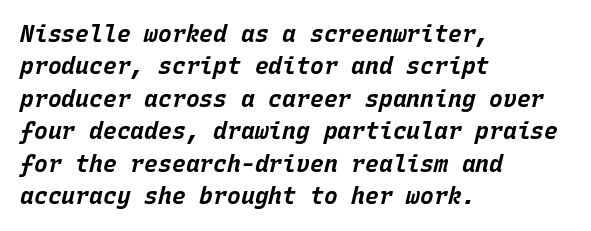
The image shows 23 px bold type, italic (leaning right); set left-aligned, normal line spacing (1.41x), normal letter spacing, not underlined.
